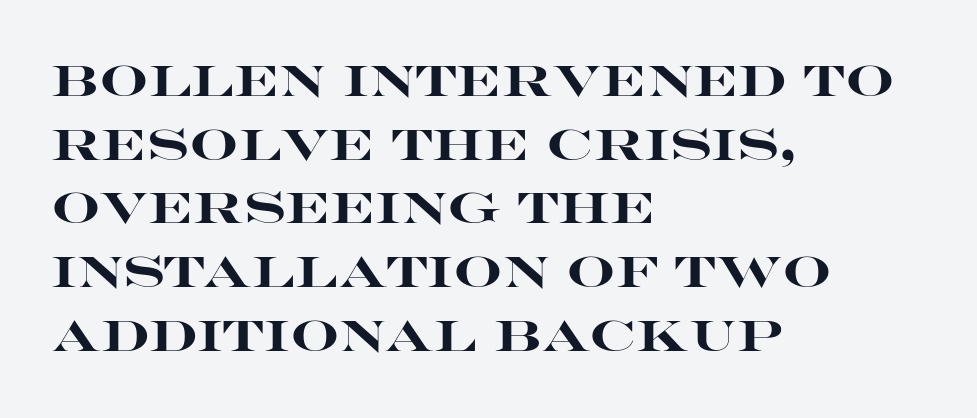
{"italic": "no", "bold": "yes", "weight": "heavy", "width": "wide", "stroke_contrast": "high", "x_height": "large", "monospaced": "no", "underline": "no", "align": "left", "line_spacing": "normal", "line_spacing_ratio": 1.48, "letter_spacing": "normal", "letter_spacing_em": 0.0, "glyph_px": 43}
